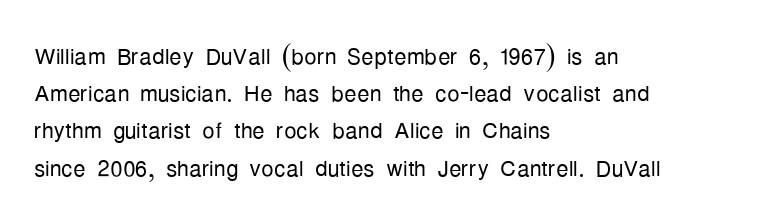
{"serif": "no", "italic": "no", "bold": "no", "weight": "light", "width": "condensed", "stroke_contrast": "low", "x_height": "medium", "monospaced": "no", "underline": "no", "align": "left", "line_spacing_ratio": 1.2, "letter_spacing": "normal", "letter_spacing_em": 0.0, "glyph_px": 31}
